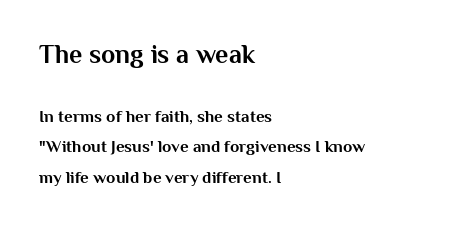
Is there any slant? The stems are plumb. This rendering leaves character spacing at its baseline value. Character size in the leading block exceeds that of the trailing block. Every row of glyphs begins at an identical x-position on the left. The passage shown is emphatically bold. Letters rest on an invisible, unmarked baseline.
